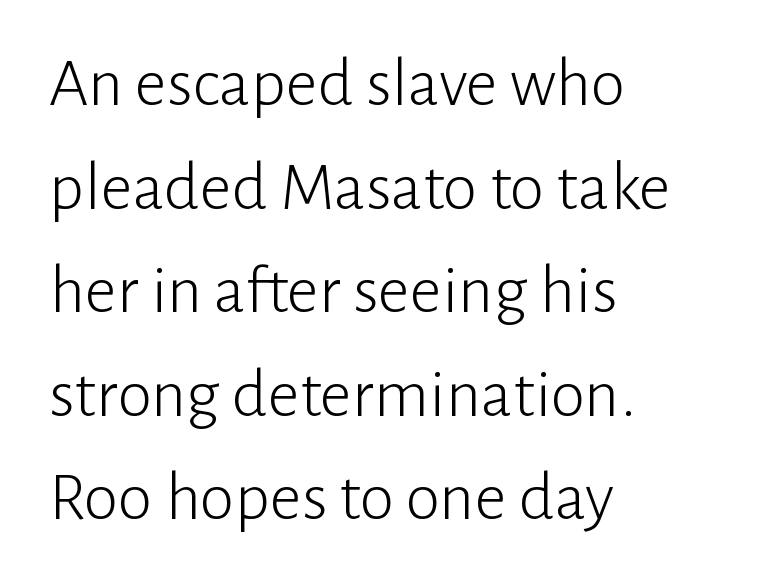
Q: Is the text bold? A: No.
Q: Is the text italic (slanted)? A: No, it is upright.
Q: Is the typeface a serif or a sans-serif typeface? A: Sans-serif.
Q: Is the text underlined? A: No.
Q: How is the paragraph aligned? A: Left-aligned.
Q: Is the spacing between letters normal or unusually wide? A: Normal.
Q: Is the spacing between lines tight, normal or loose? A: Normal.
Q: Width (condensed, normal, or wide)? A: Normal.
Q: Stroke contrast? A: Low.
Q: x-height? A: Medium.
Q: Monospaced? A: No.
